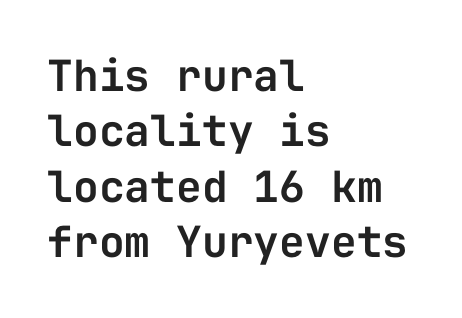
{"serif": "no", "italic": "no", "width": "normal", "stroke_contrast": "low", "x_height": "medium", "monospaced": "yes", "underline": "no", "align": "left", "line_spacing": "normal", "line_spacing_ratio": 1.29, "letter_spacing": "normal", "letter_spacing_em": 0.0, "glyph_px": 43}
